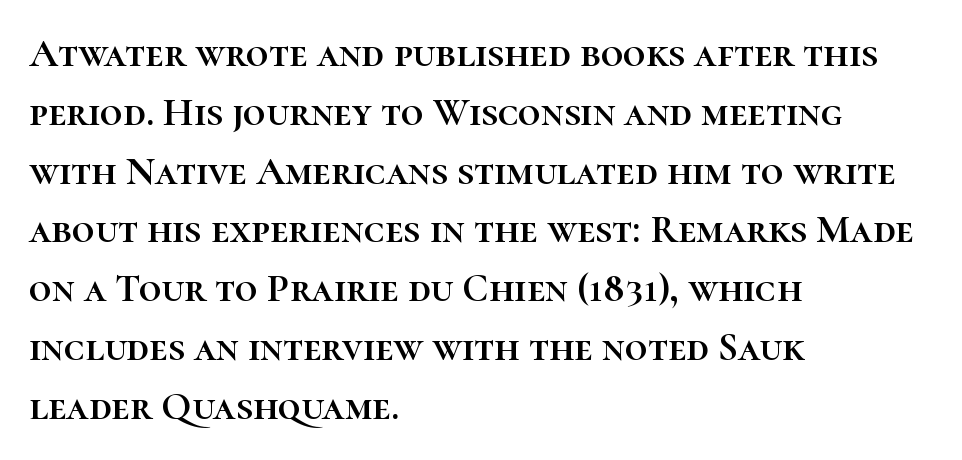
Normally led — the rows are evenly, conventionally spaced. A typesetter would mark this as roman, not italic. Varying glyph widths throughout — classic text-font behaviour. Teacher's note: observe the even left margin — that is flush-left alignment. Short note: letters normally spaced. The strip under each line holds only bare page.
